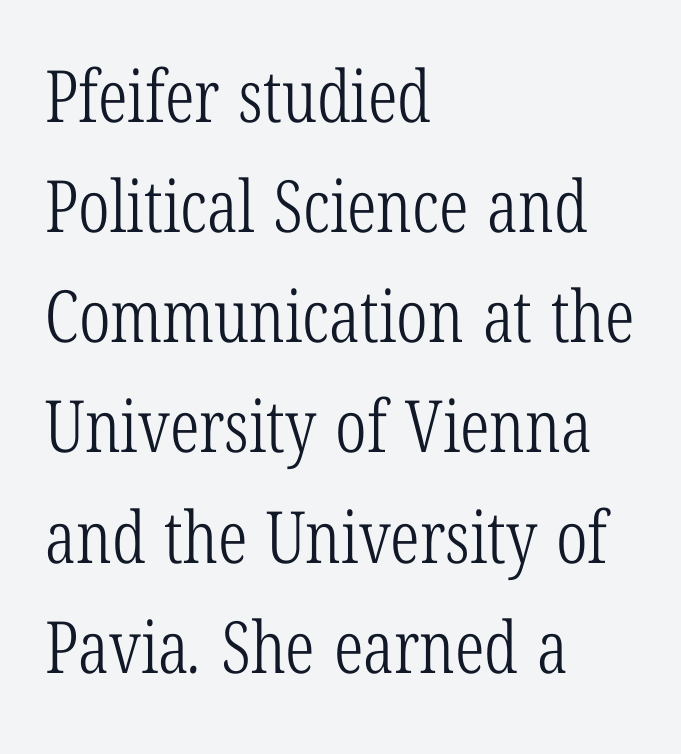
The image shows 72 px light, condensed serif type; set left-aligned, normal line spacing (1.53x), normal letter spacing, not underlined; low stroke contrast and a medium x-height.
